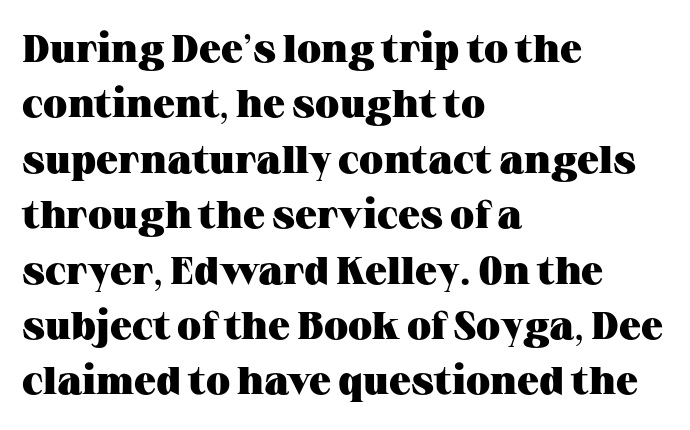
Does the leading feel generous? No, just average. The passage shown is typed in a proportional face where columns would drift. A full-strength bold gives these letters their thick strokes. A classic flush-left, rag-right setting is used for this passage.
